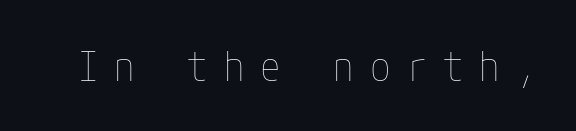
Q: Is the text bold? A: No.
Q: Is the text italic (slanted)? A: No, it is upright.
Q: Is the text underlined? A: No.
Q: Is the spacing between letters normal or unusually wide? A: Unusually wide.
Q: Width (condensed, normal, or wide)? A: Condensed.
Q: Stroke contrast? A: Low.
Q: x-height? A: Medium.
